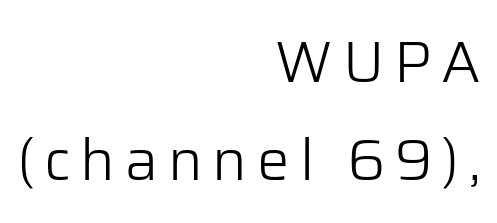
{"serif": "no", "italic": "no", "bold": "no", "weight": "light", "width": "normal", "stroke_contrast": "low", "x_height": "medium", "monospaced": "no", "underline": "no", "align": "right", "line_spacing": "normal", "line_spacing_ratio": 1.69, "glyph_px": 58}
